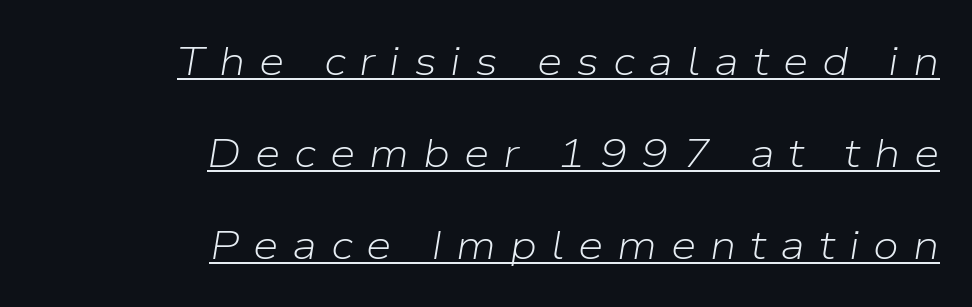
{"italic": "yes", "lean": "right", "slant_degrees": 9, "bold": "no", "weight": "light", "width": "normal", "stroke_contrast": "low", "x_height": "medium", "monospaced": "no", "underline": "yes", "align": "right", "line_spacing": "loose", "line_spacing_ratio": 2.24, "letter_spacing": "wide", "letter_spacing_em": 0.34, "glyph_px": 41}
